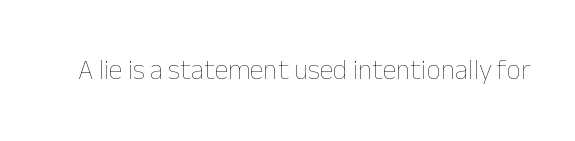
The font sits on the lighter half of the weight spectrum, regular included. The letters sit at their default tracking, neither squeezed nor spread. Think of a printed novel: that variable character pitch is what you see here. The string is rendered with underlining switched off.
